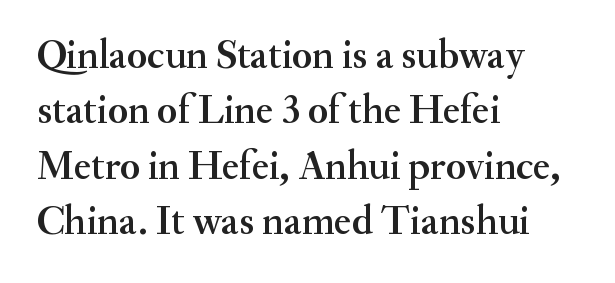
{"serif": "yes", "italic": "no", "width": "normal", "stroke_contrast": "medium", "x_height": "small", "monospaced": "no", "underline": "no", "align": "left", "line_spacing": "normal", "line_spacing_ratio": 1.35, "letter_spacing": "normal", "letter_spacing_em": 0.0, "glyph_px": 41}
